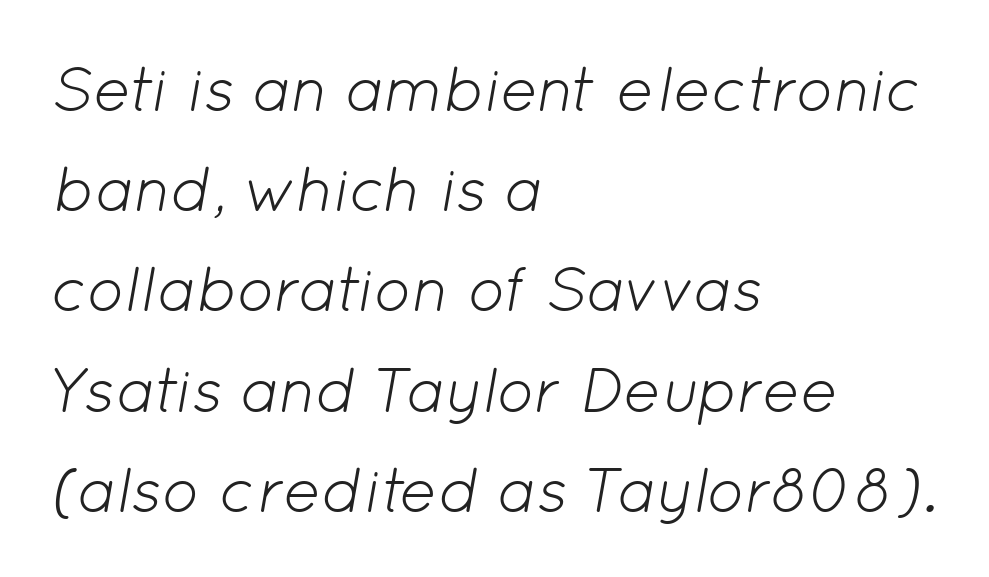
Q: Is the text bold? A: No.
Q: Is the text italic (slanted)? A: Yes, it leans right by about 12 degrees.
Q: Is the text underlined? A: No.
Q: How is the paragraph aligned? A: Left-aligned.
Q: Is the spacing between letters normal or unusually wide? A: Normal.
Q: Is the spacing between lines tight, normal or loose? A: Normal.
Q: Width (condensed, normal, or wide)? A: Normal.
Q: Stroke contrast? A: Low.
Q: x-height? A: Medium.
Q: Monospaced? A: No.
